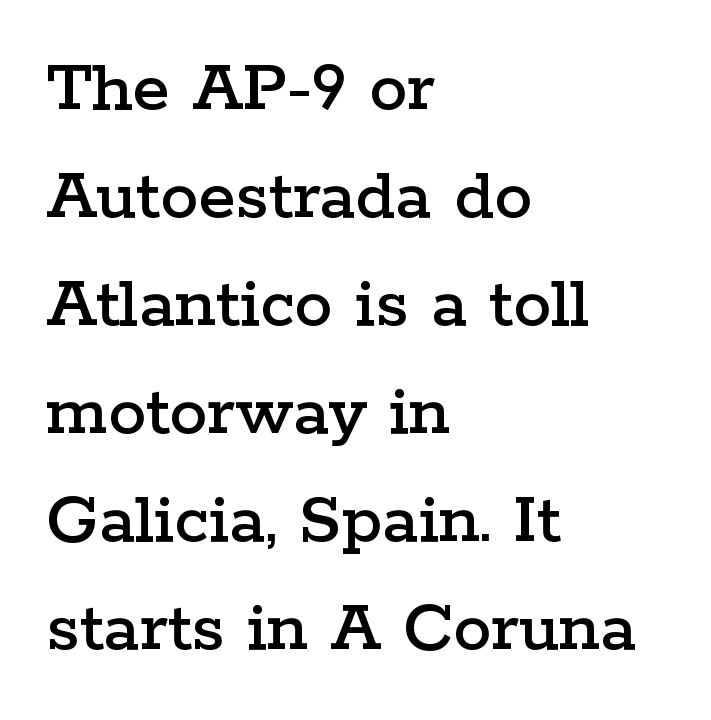
Glance below the letters and you will spot only blank space. Is there much room between lines? A standard amount, neither cramped nor airy. These lines were composed using upright roman letters. The typesetter chose a ragged-right arrangement here.
